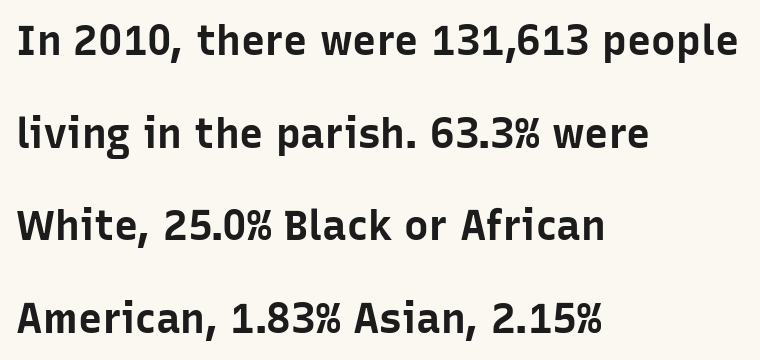
The image shows 41 px bold sans-serif type, upright; set left-aligned, loose line spacing (2.26x), normal letter spacing, not underlined; low stroke contrast and a medium x-height.
